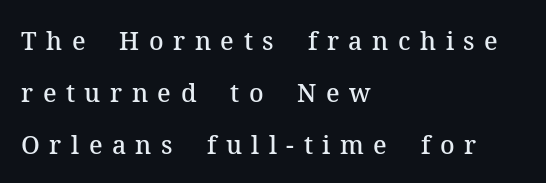
{"italic": "no", "bold": "semi", "underline": "no", "align": "left", "line_spacing": "loose", "line_spacing_ratio": 2.08, "letter_spacing": "wide", "letter_spacing_em": 0.38, "glyph_px": 25}
